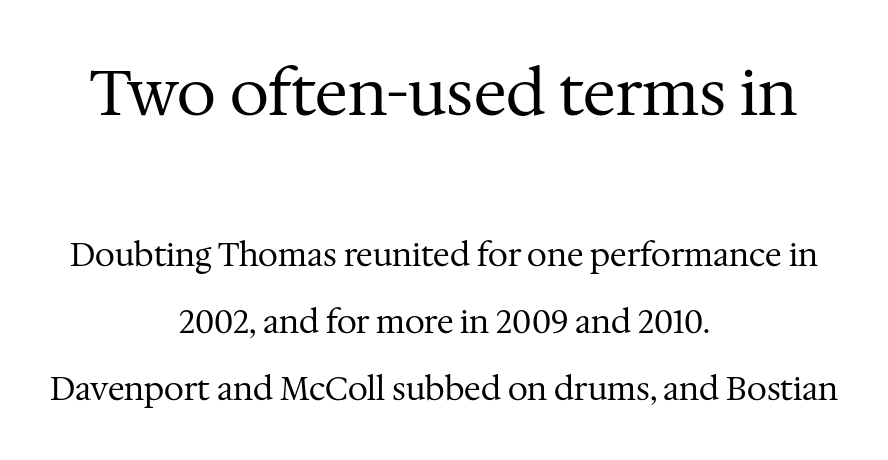
{"serif": "yes", "italic": "no", "bold": "no", "weight": "regular", "width": "normal", "stroke_contrast": "medium", "x_height": "medium", "monospaced": "no", "underline": "no", "align": "center", "line_spacing": "loose", "line_spacing_ratio": 2.1, "letter_spacing": "normal", "letter_spacing_em": 0.0, "larger_block": "first", "size_ratio": 1.97, "glyph_px": 63}
